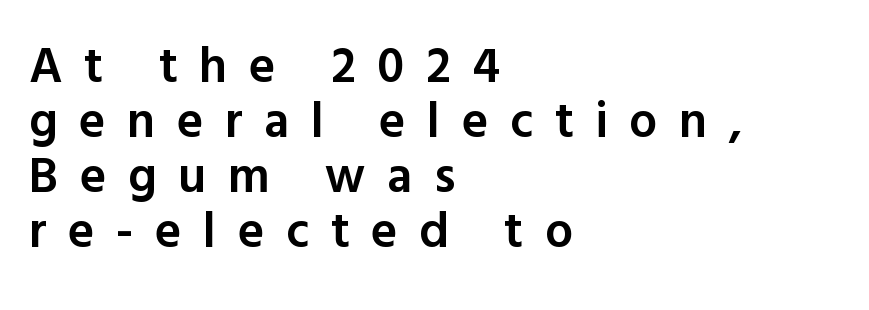
The image shows 50 px semibold sans-serif type, upright; set left-aligned, tight line spacing (1.1x), unusually wide letter spacing (+0.43 em), not underlined; a medium x-height.
